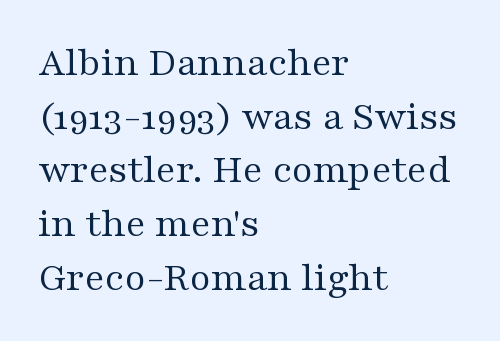
{"serif": "yes", "italic": "no", "bold": "no", "weight": "regular", "width": "wide", "stroke_contrast": "medium", "x_height": "medium", "monospaced": "no", "underline": "no", "align": "left", "line_spacing": "normal", "line_spacing_ratio": 1.31, "letter_spacing": "normal", "letter_spacing_em": 0.0, "glyph_px": 41}
